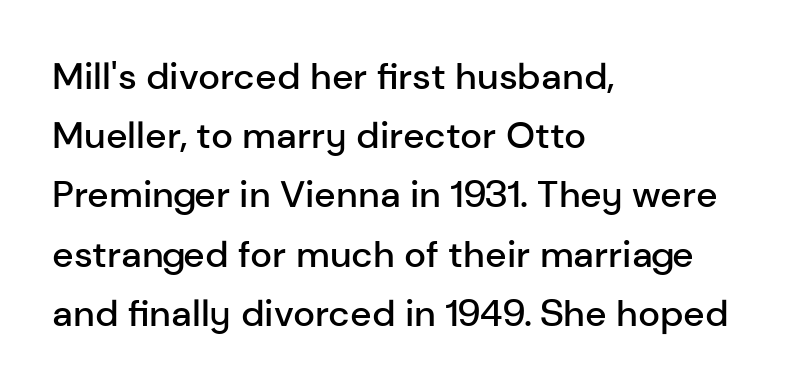
Q: Is the text bold? A: Semi-bold.
Q: Is the text italic (slanted)? A: No, it is upright.
Q: Is the typeface a serif or a sans-serif typeface? A: Sans-serif.
Q: Is the text underlined? A: No.
Q: How is the paragraph aligned? A: Left-aligned.
Q: Is the spacing between letters normal or unusually wide? A: Normal.
Q: Is the spacing between lines tight, normal or loose? A: Normal.
Q: Width (condensed, normal, or wide)? A: Normal.
Q: Stroke contrast? A: Low.
Q: x-height? A: Medium.
Q: Monospaced? A: No.
